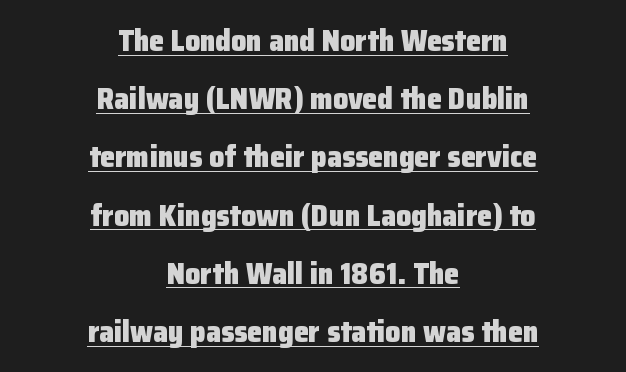
{"serif": "no", "italic": "no", "bold": "yes", "weight": "heavy", "width": "normal", "stroke_contrast": "low", "x_height": "medium", "monospaced": "no", "underline": "yes", "align": "center", "line_spacing": "loose", "line_spacing_ratio": 1.94, "letter_spacing": "normal", "letter_spacing_em": 0.0, "glyph_px": 30}
